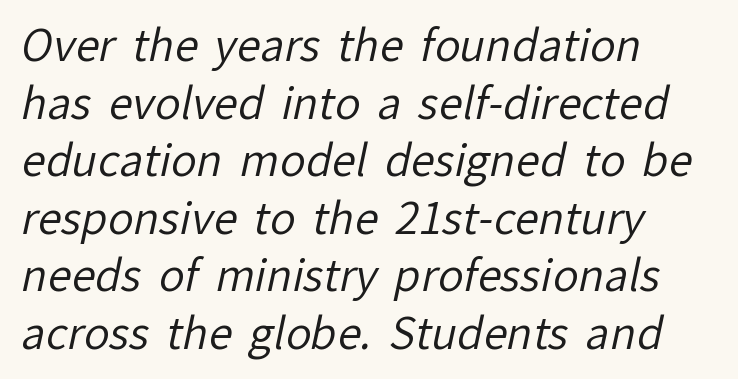
{"serif": "no", "bold": "no", "weight": "regular", "width": "normal", "stroke_contrast": "low", "x_height": "medium", "monospaced": "no", "underline": "no", "align": "left", "line_spacing": "normal", "line_spacing_ratio": 1.34, "letter_spacing": "normal", "letter_spacing_em": 0.0, "glyph_px": 43}
